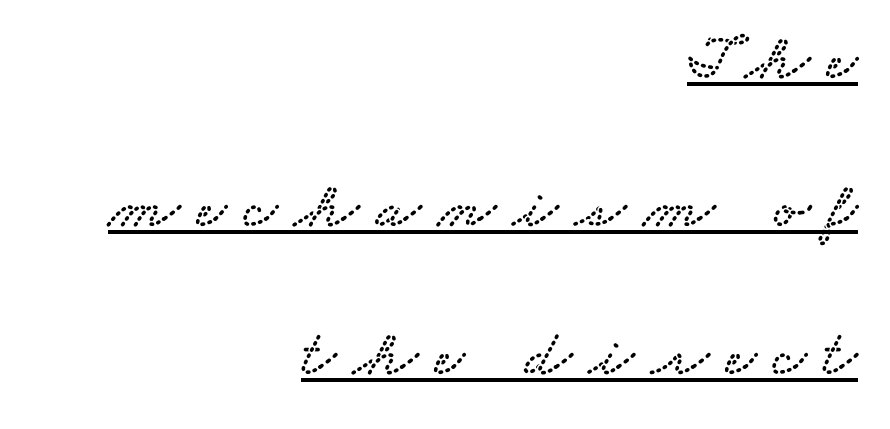
The image shows 66 px wide serif type; set right-aligned, loose line spacing (2.24x), unusually wide letter spacing (+0.26 em), underlined; low stroke contrast and a small x-height.
